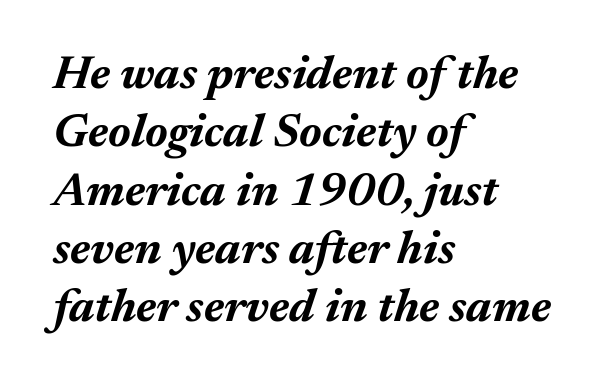
The image shows 47 px bold type, italic (leaning right); set left-aligned, line spacing 1.24x, normal letter spacing, not underlined; medium stroke contrast and a medium x-height.
